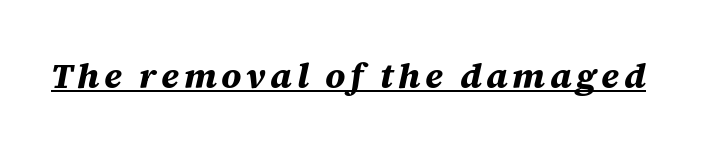
{"italic": "yes", "lean": "right", "slant_degrees": 12, "bold": "yes", "weight": "bold", "width": "normal", "stroke_contrast": "medium", "x_height": "large", "monospaced": "no", "underline": "yes", "glyph_px": 35}
